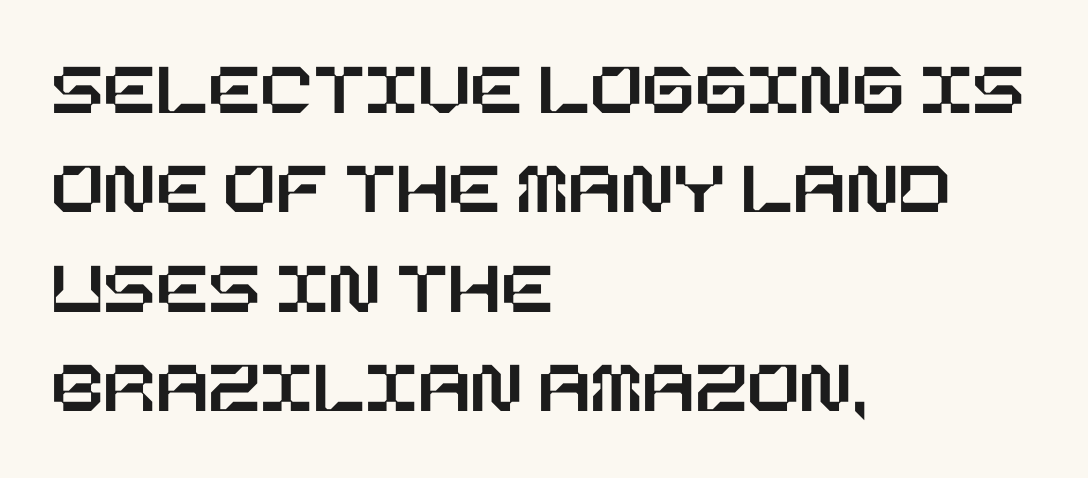
{"italic": "no", "width": "normal", "stroke_contrast": "low", "x_height": "large", "underline": "no", "align": "left", "line_spacing": "normal", "line_spacing_ratio": 1.29, "letter_spacing": "normal", "letter_spacing_em": 0.0, "glyph_px": 77}
